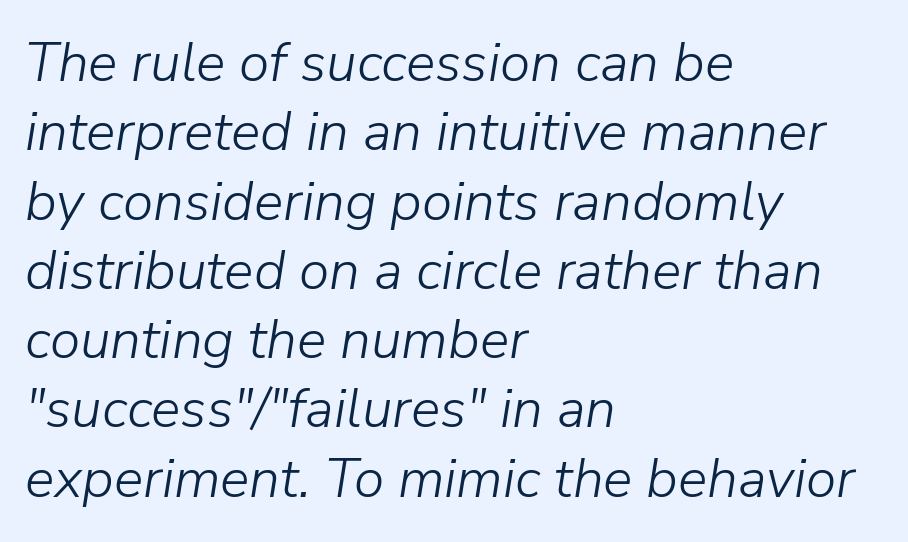
{"italic": "yes", "lean": "right", "slant_degrees": 9, "bold": "no", "weight": "light", "width": "normal", "stroke_contrast": "low", "x_height": "medium", "monospaced": "no", "underline": "no", "align": "left", "line_spacing": "normal", "line_spacing_ratio": 1.26, "letter_spacing": "normal", "letter_spacing_em": 0.0, "glyph_px": 55}
